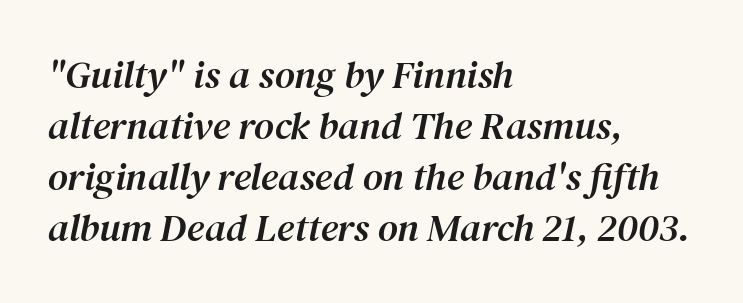
Q: Is the text italic (slanted)? A: Yes, it leans right by about 12 degrees.
Q: Is the typeface a serif or a sans-serif typeface? A: Serif.
Q: Is the text underlined? A: No.
Q: How is the paragraph aligned? A: Left-aligned.
Q: Is the spacing between letters normal or unusually wide? A: Normal.
Q: Is the spacing between lines tight, normal or loose? A: Normal.
Q: Width (condensed, normal, or wide)? A: Normal.
Q: Stroke contrast? A: Medium.
Q: x-height? A: Medium.
Q: Monospaced? A: No.
